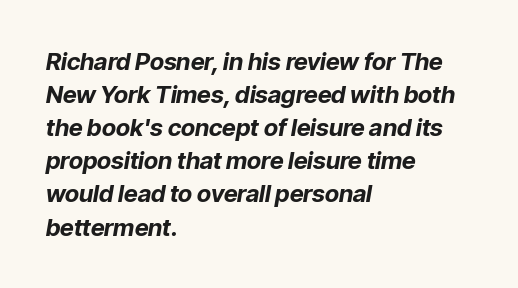
The image shows 24 px bold type, italic (leaning right); set left-aligned, normal line spacing (1.38x), normal letter spacing, not underlined.
